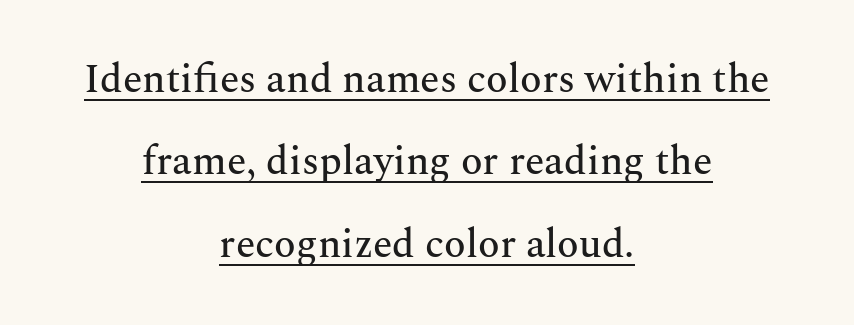
The image shows 40 px serif type, upright; set centered, loose line spacing (2.06x), normal letter spacing, underlined; medium stroke contrast and a medium x-height.
